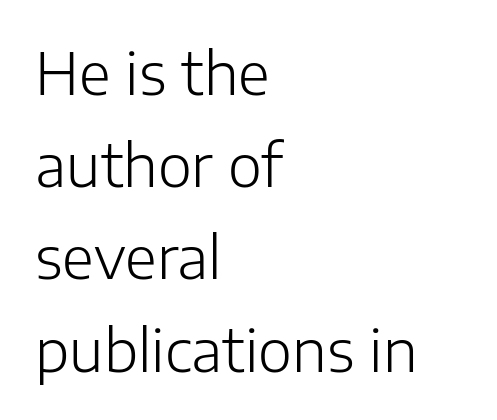
Spacing verdict: proportional, widths tailored to each character. Posture: upright roman. Vertically, the passage feels balanced, rows spaced as you'd expect. Grotesque or geometric, the face here clearly has no serifs. The strokes carry an ordinary text weight at most.
